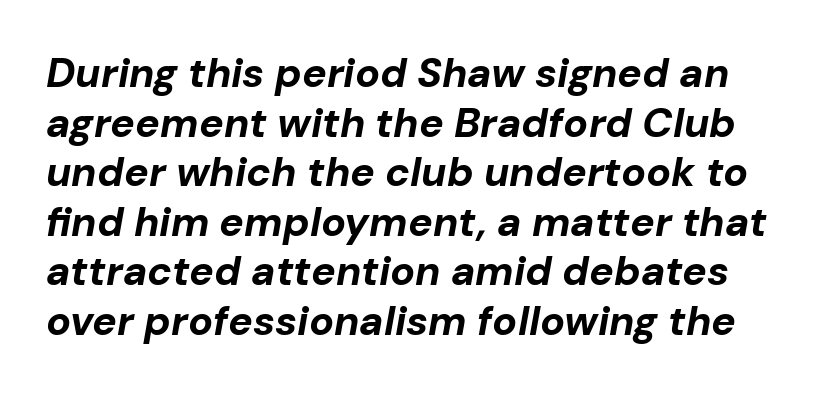
The image shows 41 px bold type, italic (leaning right); set line spacing 1.21x, normal letter spacing, not underlined; low stroke contrast and a medium x-height.
